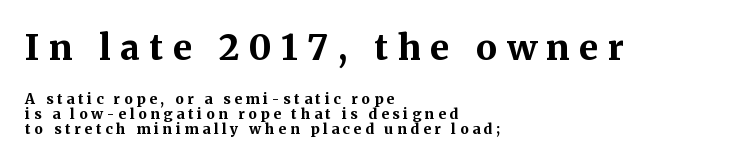
{"serif": "yes", "italic": "no", "bold": "yes", "weight": "bold", "width": "normal", "stroke_contrast": "medium", "x_height": "medium", "monospaced": "no", "underline": "no", "align": "left", "line_spacing": "tight", "line_spacing_ratio": 1.07, "letter_spacing": "wide", "letter_spacing_em": 0.27, "larger_block": "first", "size_ratio": 2.5, "glyph_px": 35}
